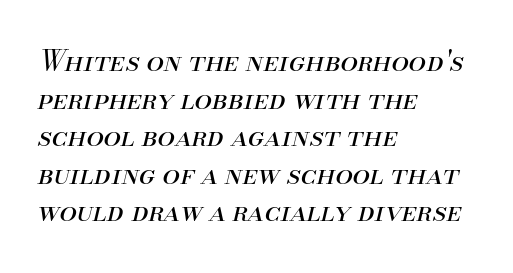
Q: Is the text bold? A: No.
Q: Is the text italic (slanted)? A: Yes, it leans right by about 13 degrees.
Q: Is the text underlined? A: No.
Q: How is the paragraph aligned? A: Left-aligned.
Q: Is the spacing between letters normal or unusually wide? A: Normal.
Q: Is the spacing between lines tight, normal or loose? A: Normal.
Q: Width (condensed, normal, or wide)? A: Normal.
Q: Stroke contrast? A: Medium.
Q: x-height? A: Small.
Q: Monospaced? A: No.
